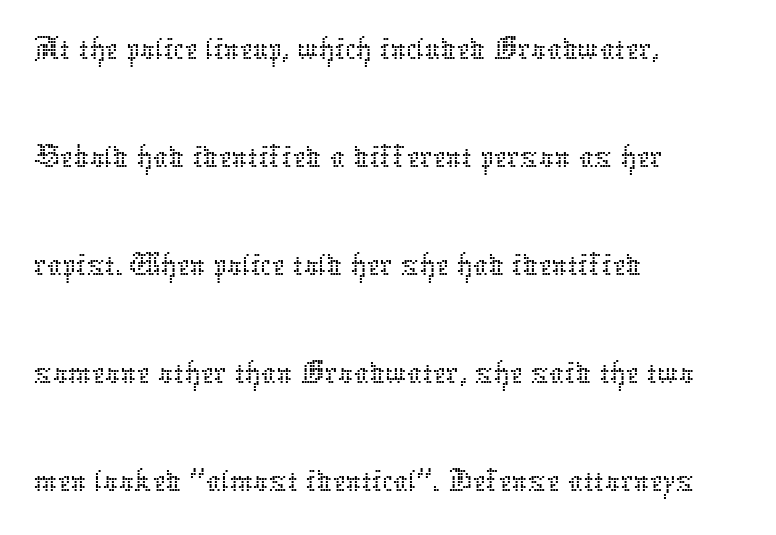
Q: Is the text bold? A: No.
Q: Is the text italic (slanted)? A: No, it is upright.
Q: Is the text underlined? A: No.
Q: How is the paragraph aligned? A: Left-aligned.
Q: Is the spacing between letters normal or unusually wide? A: Normal.
Q: Is the spacing between lines tight, normal or loose? A: Normal.
Q: Width (condensed, normal, or wide)? A: Normal.
Q: Stroke contrast? A: Low.
Q: x-height? A: Medium.
Q: Monospaced? A: No.
